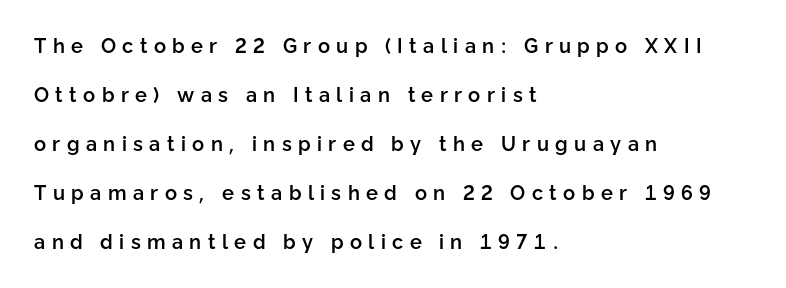
The image shows 20 px text type, upright; set left-aligned, loose line spacing (2.45x), unusually wide letter spacing (+0.32 em), not underlined.
